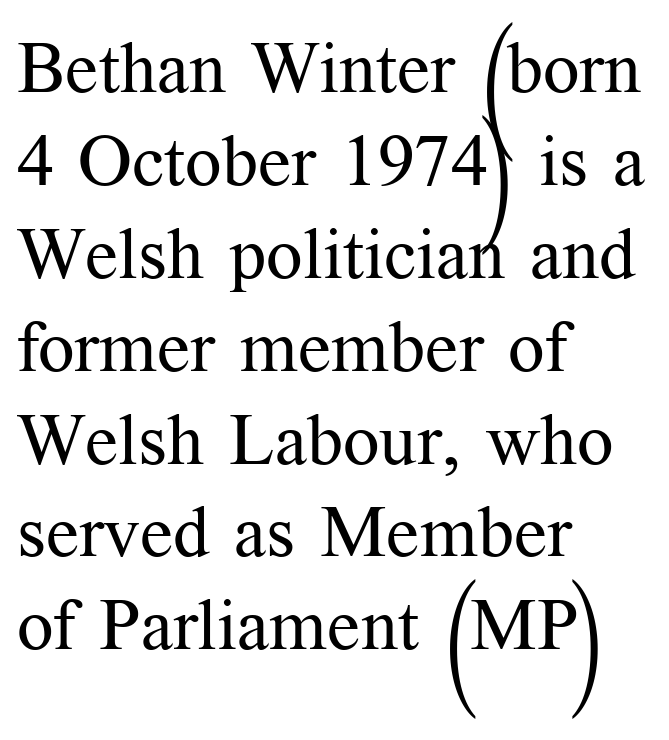
Q: Is the text bold? A: No.
Q: Is the text italic (slanted)? A: No, it is upright.
Q: Is the typeface a serif or a sans-serif typeface? A: Serif.
Q: Is the text underlined? A: No.
Q: How is the paragraph aligned? A: Left-aligned.
Q: Is the spacing between letters normal or unusually wide? A: Normal.
Q: Is the spacing between lines tight, normal or loose? A: Normal.
Q: Width (condensed, normal, or wide)? A: Normal.
Q: Stroke contrast? A: Medium.
Q: x-height? A: Medium.
Q: Monospaced? A: No.
